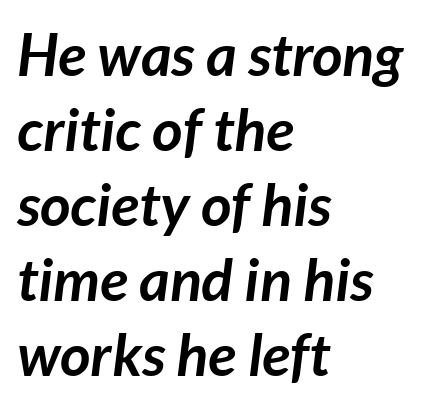
Q: Is the text bold? A: Yes.
Q: Is the text italic (slanted)? A: Yes, it leans right by about 7 degrees.
Q: Is the text underlined? A: No.
Q: How is the paragraph aligned? A: Left-aligned.
Q: Is the spacing between letters normal or unusually wide? A: Normal.
Q: Is the spacing between lines tight, normal or loose? A: Normal.
Q: Width (condensed, normal, or wide)? A: Normal.
Q: Stroke contrast? A: Low.
Q: x-height? A: Medium.
Q: Monospaced? A: No.
